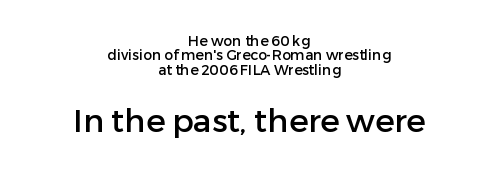
Tracking here is standard; glyphs follow each other at the usual distance. The text was rendered using a sans face with plain stroke endings. Compared with typical paragraphs, the rows here are closer together. Visually the block forms a symmetrical silhouette, jagged on both flanks.
